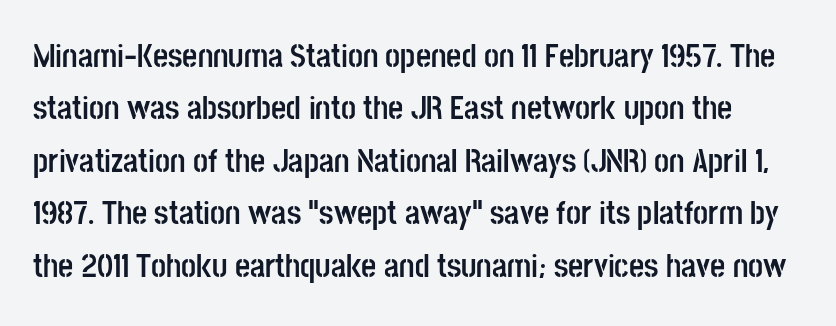
The image shows 33 px semibold, condensed sans-serif type, upright; set normal line spacing (1.59x), normal letter spacing, not underlined; low stroke contrast and a large x-height.
